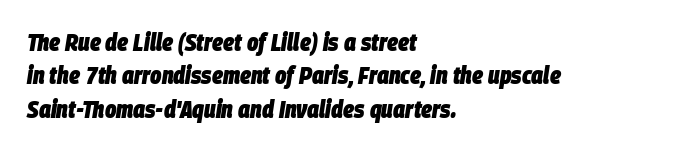
The image shows 24 px bold type, italic (leaning right); set left-aligned, normal line spacing (1.39x), normal letter spacing, not underlined.
